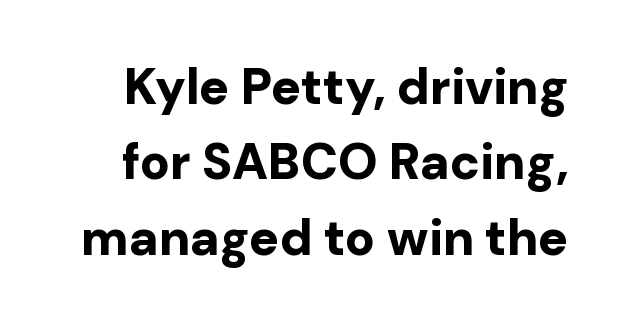
The image shows 50 px bold sans-serif type, upright; set normal line spacing (1.51x), normal letter spacing, not underlined; low stroke contrast and a medium x-height.
